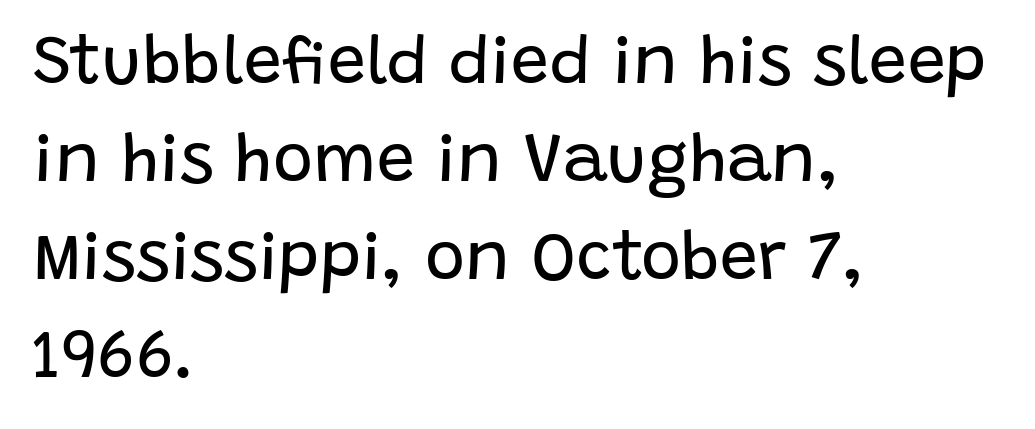
Words appear dense and cohesive because spacing is normal. These lines are rendered in a variable-pitch font. Letters rest on an invisible, unmarked baseline. Note: no serifs on the glyphs. Does the lettering tilt? It doesn't — this is upright.
